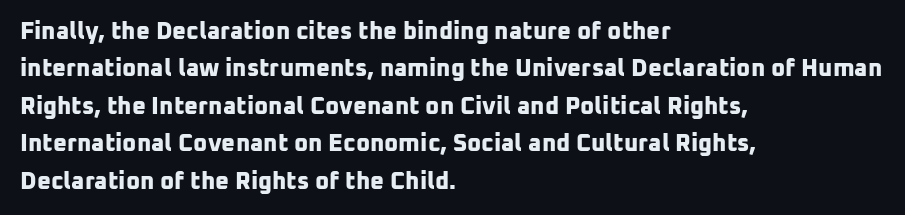
The image shows 24 px bold type; set left-aligned, normal line spacing (1.56x), normal letter spacing, not underlined.
